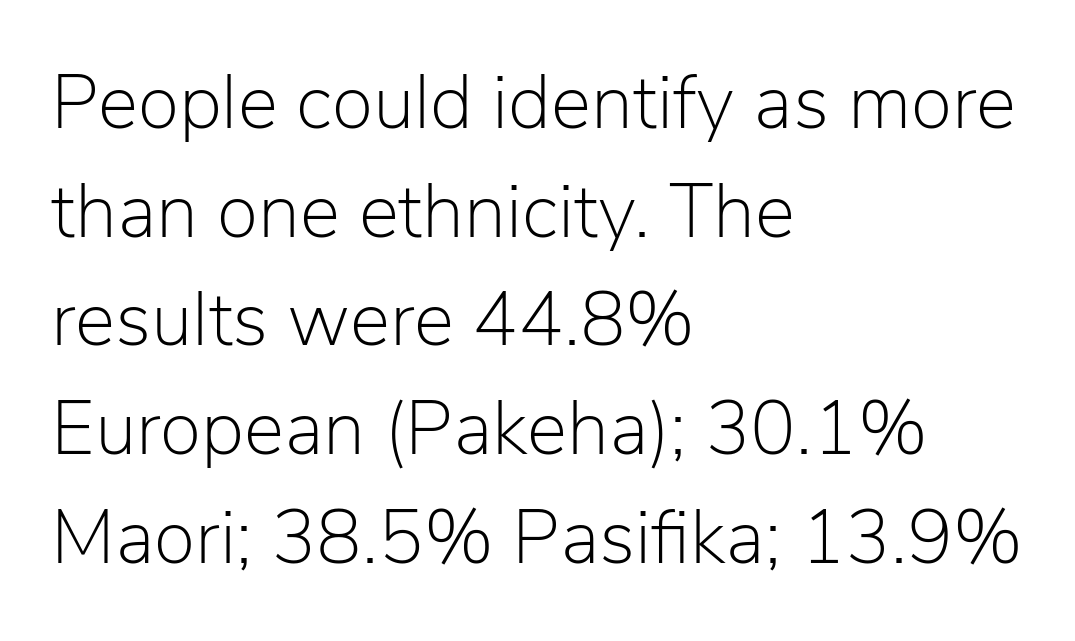
Q: Is the text bold? A: No.
Q: Is the text italic (slanted)? A: No, it is upright.
Q: Is the typeface a serif or a sans-serif typeface? A: Sans-serif.
Q: Is the text underlined? A: No.
Q: How is the paragraph aligned? A: Left-aligned.
Q: Is the spacing between letters normal or unusually wide? A: Normal.
Q: Is the spacing between lines tight, normal or loose? A: Normal.
Q: Width (condensed, normal, or wide)? A: Normal.
Q: Stroke contrast? A: Low.
Q: x-height? A: Medium.
Q: Monospaced? A: No.
